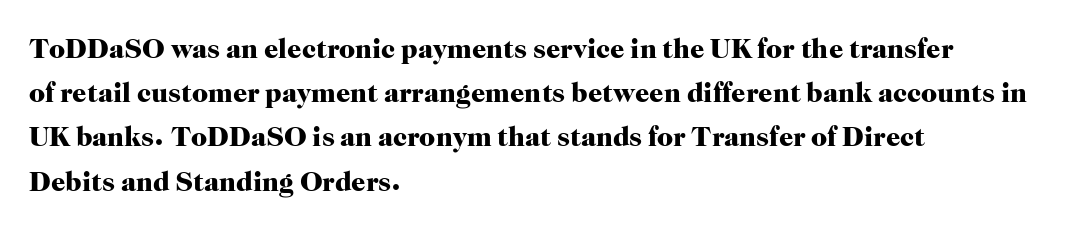
Each letter's strokes conclude with small projecting serifs. The designer left line spacing at the default. Each row of text sits above clean, open space. Here the glyphs are tracked normally, forming tight word shapes. Think of a printed novel: that variable character pitch is what you see here.
